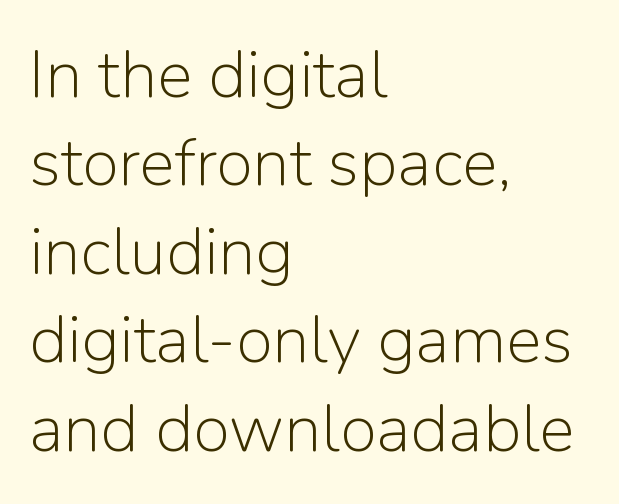
Italic: no, the glyphs are upright roman. Each letter keeps its own natural width here, so spacing adapts to shape. This is not heavy type; no bold has been used. What stands out about the letter spacing? Nothing — it is the standard amount. These lines are composed in type without serifs. Underlining? Definitely not there.
